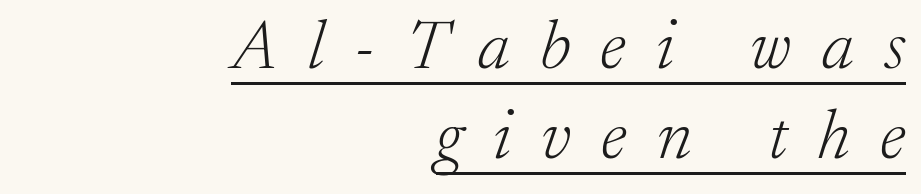
Q: Is the text bold? A: No.
Q: Is the text italic (slanted)? A: Yes, it leans right by about 17 degrees.
Q: Is the typeface a serif or a sans-serif typeface? A: Serif.
Q: Is the text underlined? A: Yes.
Q: How is the paragraph aligned? A: Right-aligned.
Q: Is the spacing between letters normal or unusually wide? A: Unusually wide.
Q: Is the spacing between lines tight, normal or loose? A: Normal.
Q: Width (condensed, normal, or wide)? A: Normal.
Q: Stroke contrast? A: Low.
Q: x-height? A: Medium.
Q: Monospaced? A: No.
